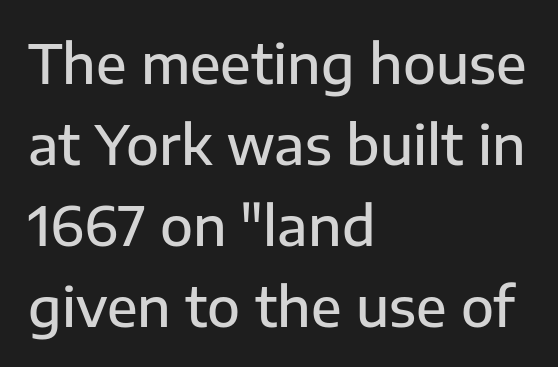
{"serif": "no", "italic": "no", "bold": "semi", "weight": "semibold", "width": "normal", "stroke_contrast": "low", "x_height": "medium", "monospaced": "no", "underline": "no", "align": "left", "line_spacing": "normal", "line_spacing_ratio": 1.5, "letter_spacing": "normal", "letter_spacing_em": 0.0, "glyph_px": 54}
